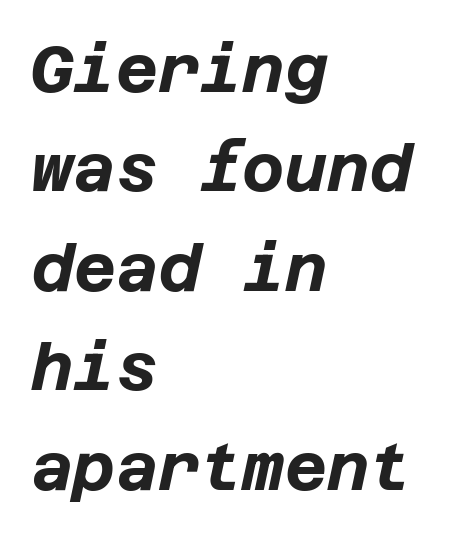
{"italic": "yes", "lean": "right", "slant_degrees": 12, "bold": "yes", "weight": "bold", "width": "normal", "stroke_contrast": "low", "x_height": "large", "underline": "no", "align": "left", "line_spacing": "normal", "line_spacing_ratio": 1.53, "letter_spacing": "normal", "letter_spacing_em": 0.0, "glyph_px": 65}
